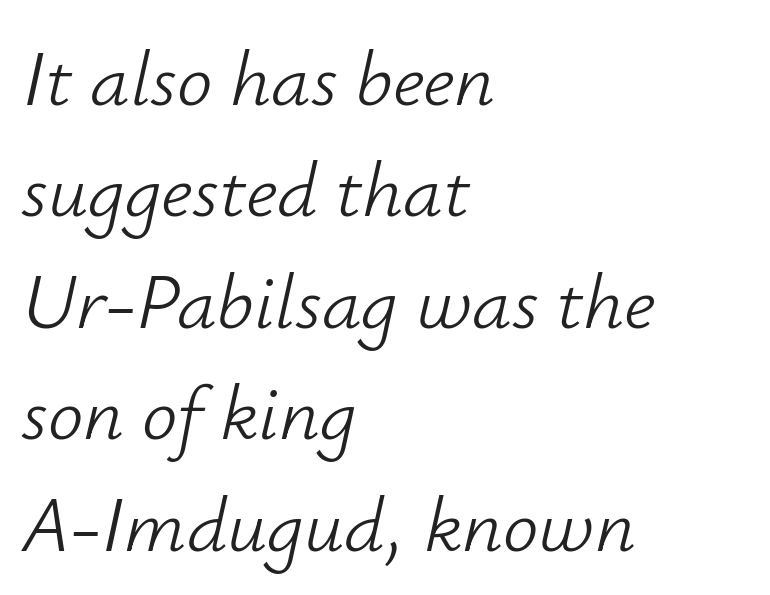
{"italic": "yes", "lean": "right", "slant_degrees": 12, "bold": "no", "weight": "light", "width": "normal", "stroke_contrast": "low", "x_height": "small", "monospaced": "no", "underline": "no", "align": "left", "line_spacing": "normal", "line_spacing_ratio": 1.41, "letter_spacing": "normal", "letter_spacing_em": 0.0, "glyph_px": 79}
